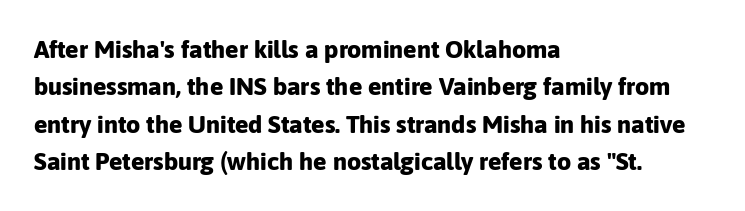
The image shows 25 px bold type, upright; set left-aligned, normal line spacing (1.5x), normal letter spacing, not underlined.
